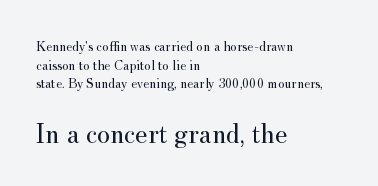
Q: Is the text bold? A: No.
Q: Is the text italic (slanted)? A: No, it is upright.
Q: Is the typeface a serif or a sans-serif typeface? A: Serif.
Q: Is the text underlined? A: No.
Q: How is the paragraph aligned? A: Left-aligned.
Q: Is the spacing between letters normal or unusually wide? A: Normal.
Q: Is the spacing between lines tight, normal or loose? A: Normal.
Q: Which block of text is set in a larger size, the first (top) or the second (bottom)? A: The second (bottom) one.
Q: Width (condensed, normal, or wide)? A: Normal.
Q: Stroke contrast? A: Medium.
Q: x-height? A: Small.
Q: Monospaced? A: No.
